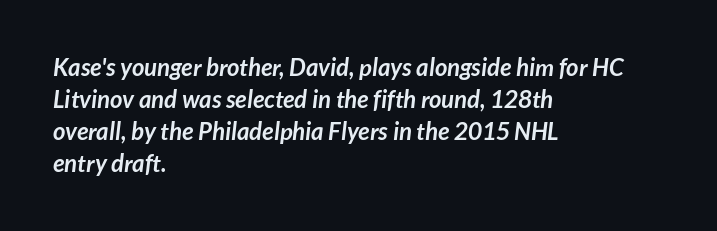
{"bold": "yes", "underline": "no", "align": "left", "line_spacing": "normal", "line_spacing_ratio": 1.34, "letter_spacing": "normal", "letter_spacing_em": 0.0, "glyph_px": 24}
